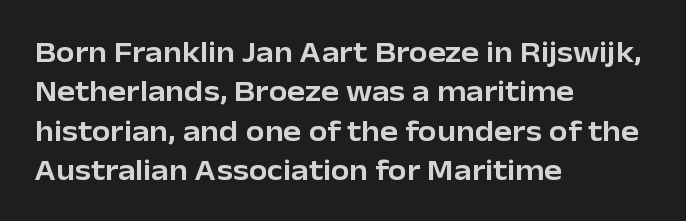
Letters rest on an invisible, unmarked baseline. Baseline-to-baseline distance is the conventional proportion of letter height. Nothing sits at the stroke ends, so this counts as sans-serif. How are the letters spaced? Ordinarily, with no added tracking.
